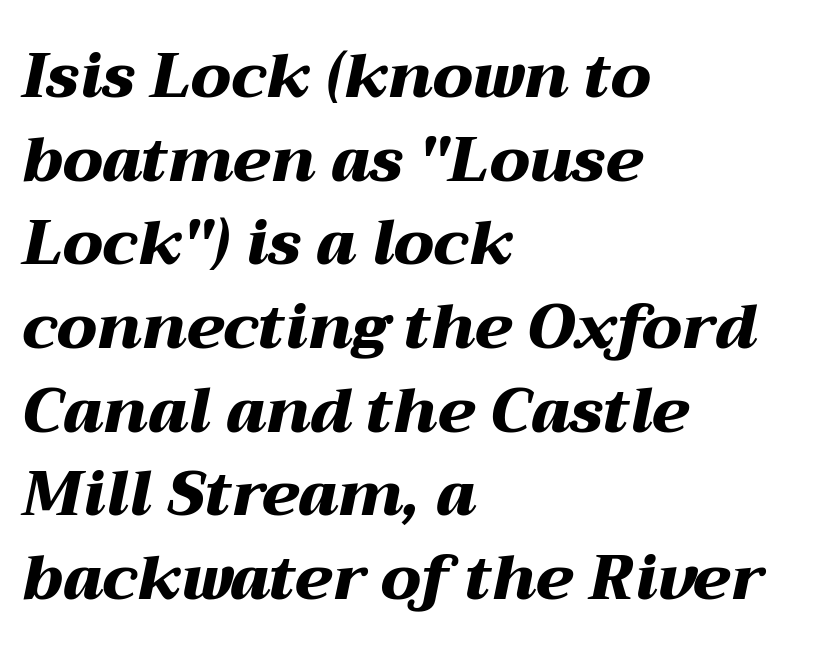
The passage shown has conventional tracking throughout. Any mark beneath the type? The region is blank. The letters are slanted; this is an italic face. One glance says typical: line gaps are just what's usual. The paragraph shown leans on its left margin. Emphasis by weight is at full strength: bold.
